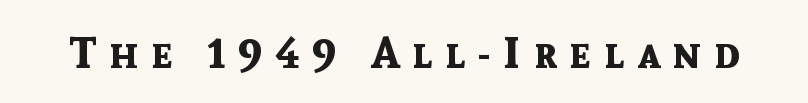
Q: Is the text bold? A: Yes.
Q: Is the text italic (slanted)? A: No, it is upright.
Q: Is the typeface a serif or a sans-serif typeface? A: Sans-serif.
Q: Is the text underlined? A: No.
Q: Is the spacing between letters normal or unusually wide? A: Unusually wide.
Q: Width (condensed, normal, or wide)? A: Normal.
Q: x-height? A: Medium.
Q: Monospaced? A: No.
